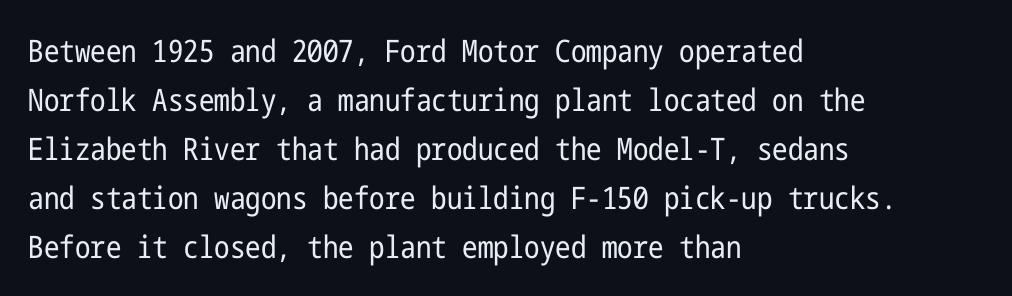
{"serif": "no", "italic": "no", "bold": "no", "weight": "regular", "width": "condensed", "stroke_contrast": "low", "x_height": "medium", "underline": "no", "align": "left", "line_spacing": "normal", "line_spacing_ratio": 1.58, "letter_spacing": "normal", "letter_spacing_em": 0.0, "glyph_px": 31}
